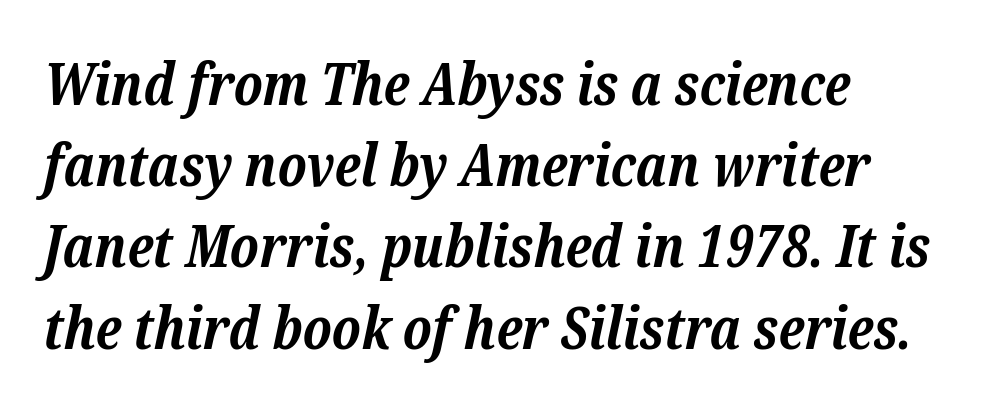
Summary of weight: heavy, a full bold. Is this a fixed-width face? No — the glyphs have proportional, varying widths. Teacher's note: observe the even left margin — that is flush-left alignment. Inter-character spacing is left at the font's built-in metrics. If you drew a line through each stem, it would be angled. Anything drawn beneath the words? Only blank space.
